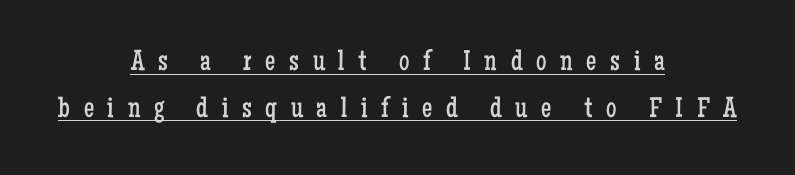
Q: Is the text bold? A: No.
Q: Is the text italic (slanted)? A: No, it is upright.
Q: Is the typeface a serif or a sans-serif typeface? A: Serif.
Q: Is the text underlined? A: Yes.
Q: How is the paragraph aligned? A: Centered.
Q: Is the spacing between letters normal or unusually wide? A: Unusually wide.
Q: Is the spacing between lines tight, normal or loose? A: Normal.
Q: Width (condensed, normal, or wide)? A: Condensed.
Q: Stroke contrast? A: Low.
Q: x-height? A: Medium.
Q: Monospaced? A: No.
